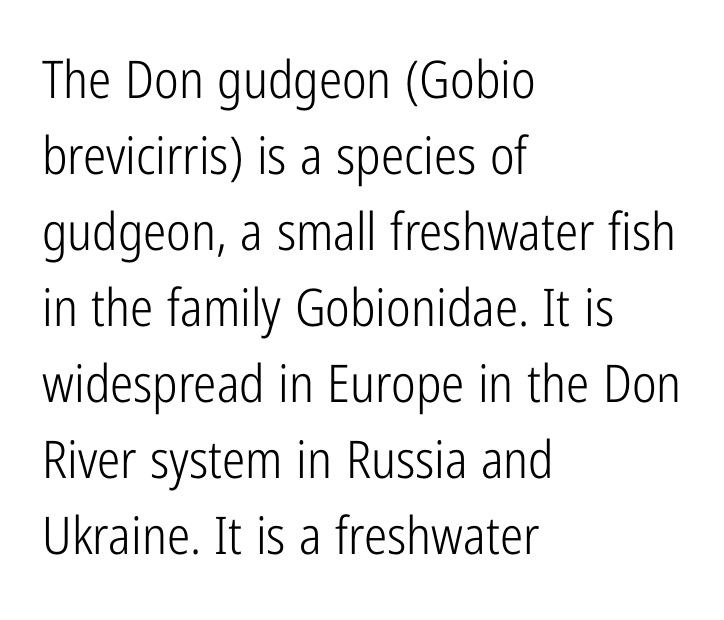
The image shows 52 px light, condensed sans-serif type, upright; set left-aligned, normal line spacing (1.46x), normal letter spacing, not underlined; low stroke contrast and a medium x-height.
